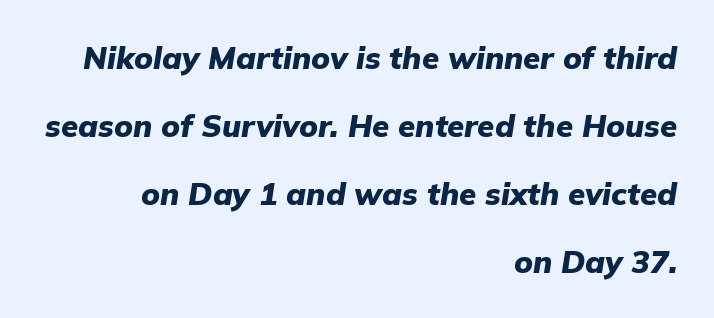
{"italic": "yes", "lean": "right", "slant_degrees": 9, "bold": "yes", "weight": "heavy", "width": "normal", "stroke_contrast": "low", "x_height": "medium", "monospaced": "no", "underline": "no", "align": "right", "line_spacing": "loose", "line_spacing_ratio": 2.19, "letter_spacing": "normal", "letter_spacing_em": 0.0, "glyph_px": 31}
